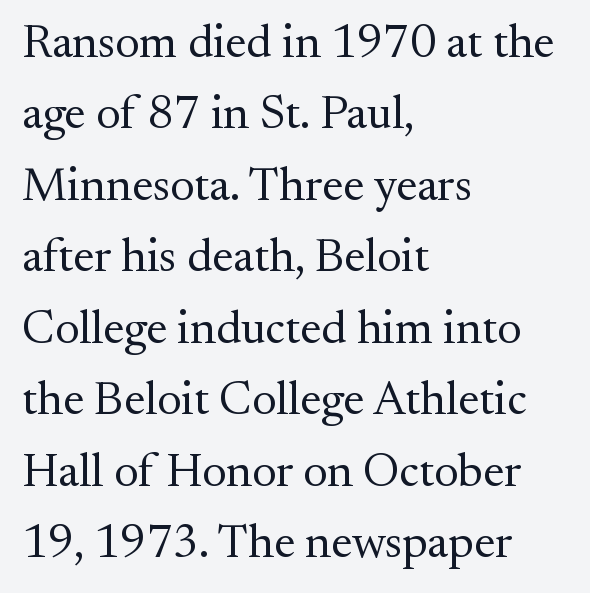
The image shows 47 px regular-weight serif type, upright; set left-aligned, normal line spacing (1.52x), normal letter spacing, not underlined; medium stroke contrast and a small x-height.
